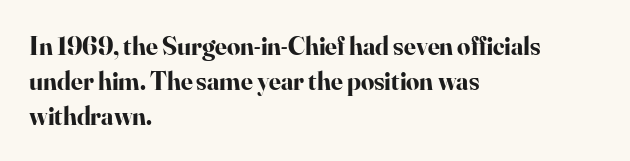
Q: Is the text bold? A: Yes.
Q: Is the text italic (slanted)? A: No, it is upright.
Q: Is the text underlined? A: No.
Q: How is the paragraph aligned? A: Left-aligned.
Q: Is the spacing between letters normal or unusually wide? A: Normal.
Q: Is the spacing between lines tight, normal or loose? A: Normal.
